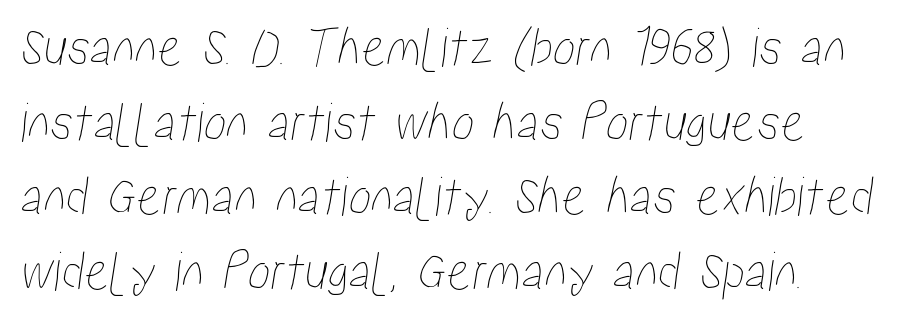
The image shows 57 px condensed type; set normal line spacing (1.31x), normal letter spacing, not underlined; low stroke contrast and a medium x-height.
